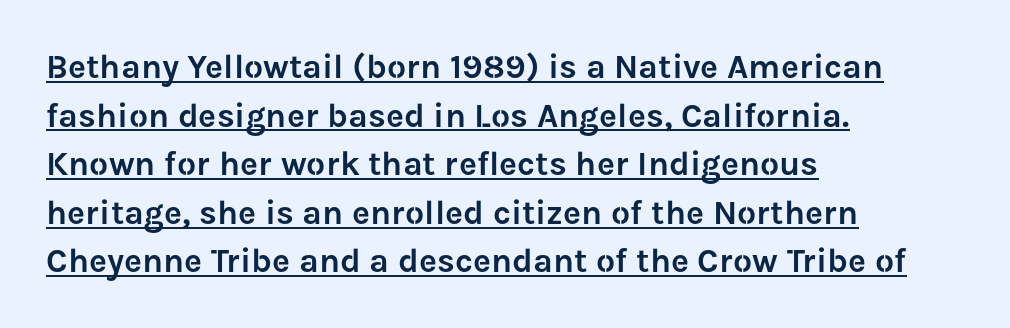
The image shows 34 px sans-serif type, upright; set left-aligned, normal line spacing (1.43x), normal letter spacing, underlined; low stroke contrast and a medium x-height.
